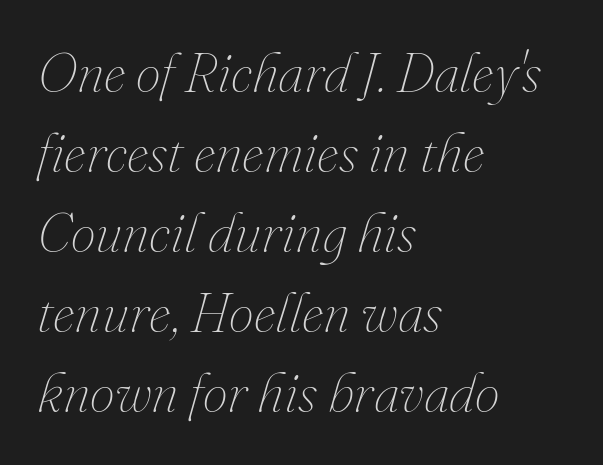
Q: Is the text bold? A: No.
Q: Is the text italic (slanted)? A: Yes, it leans right by about 16 degrees.
Q: Is the text underlined? A: No.
Q: How is the paragraph aligned? A: Left-aligned.
Q: Is the spacing between letters normal or unusually wide? A: Normal.
Q: Is the spacing between lines tight, normal or loose? A: Normal.
Q: Width (condensed, normal, or wide)? A: Normal.
Q: Stroke contrast? A: Medium.
Q: x-height? A: Small.
Q: Monospaced? A: No.
